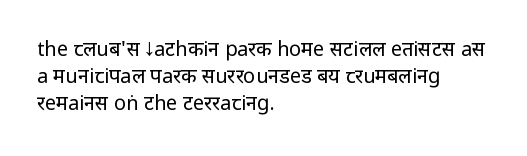
Q: Is the text bold? A: No.
Q: Is the text italic (slanted)? A: No, it is upright.
Q: Is the text underlined? A: No.
Q: How is the paragraph aligned? A: Left-aligned.
Q: Is the spacing between letters normal or unusually wide? A: Normal.
Q: Is the spacing between lines tight, normal or loose? A: Normal.
